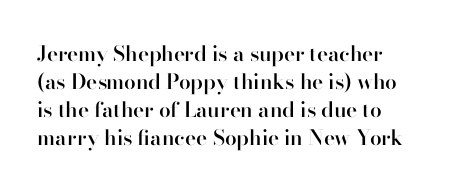
Q: Is the text bold? A: Semi-bold.
Q: Is the text italic (slanted)? A: No, it is upright.
Q: Is the text underlined? A: No.
Q: Is the spacing between letters normal or unusually wide? A: Normal.
Q: Is the spacing between lines tight, normal or loose? A: Normal.
